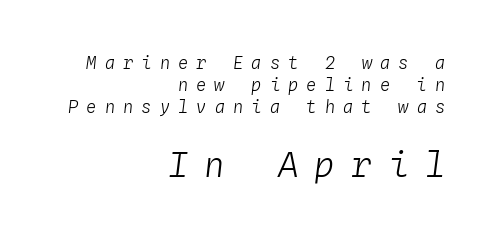
The image shows 34 px light type, italic (leaning right), monospaced; set right-aligned, normal line spacing (1.28x), unusually wide letter spacing (+0.48 em), not underlined; the second (bottom) block is 2.0x larger; low stroke contrast and a medium x-height.
